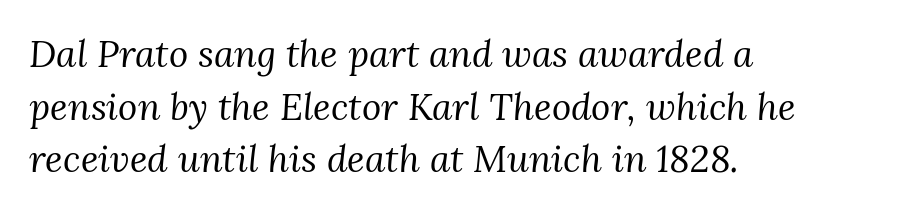
{"serif": "yes", "italic": "yes", "lean": "right", "slant_degrees": 3, "bold": "no", "weight": "regular", "width": "normal", "stroke_contrast": "medium", "x_height": "medium", "monospaced": "no", "underline": "no", "align": "left", "line_spacing": "normal", "line_spacing_ratio": 1.42, "letter_spacing": "normal", "letter_spacing_em": 0.0, "glyph_px": 37}
